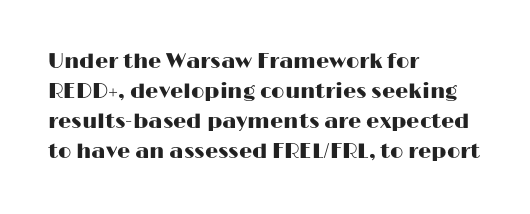
Q: Is the text italic (slanted)? A: No, it is upright.
Q: Is the text underlined? A: No.
Q: How is the paragraph aligned? A: Left-aligned.
Q: Is the spacing between letters normal or unusually wide? A: Normal.
Q: Is the spacing between lines tight, normal or loose? A: Normal.
